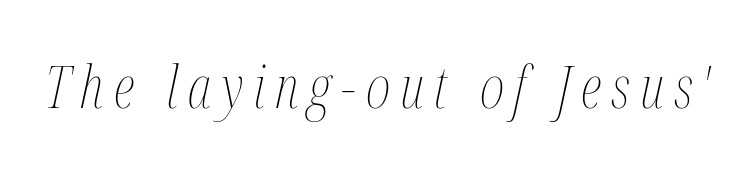
Slanted lettering throughout. These lines are rendered in a variable-pitch font. No word sits above an underline. The letterforms sit at book weight or below.
